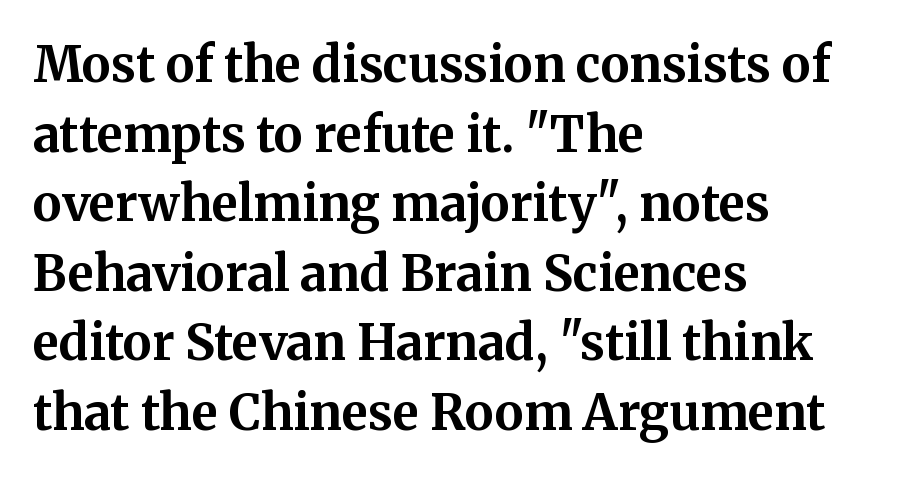
{"serif": "yes", "italic": "no", "bold": "yes", "weight": "bold", "width": "normal", "stroke_contrast": "medium", "x_height": "medium", "monospaced": "no", "underline": "no", "align": "left", "line_spacing": "normal", "line_spacing_ratio": 1.42, "letter_spacing": "normal", "letter_spacing_em": 0.0, "glyph_px": 49}
